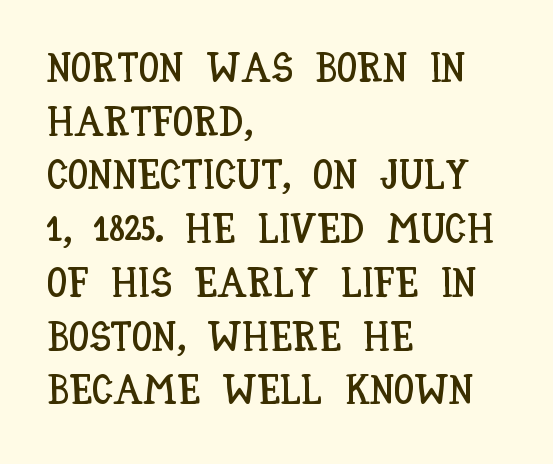
The image shows 41 px condensed type, upright; set left-aligned, normal line spacing (1.31x), normal letter spacing, not underlined; low stroke contrast and a large x-height.
